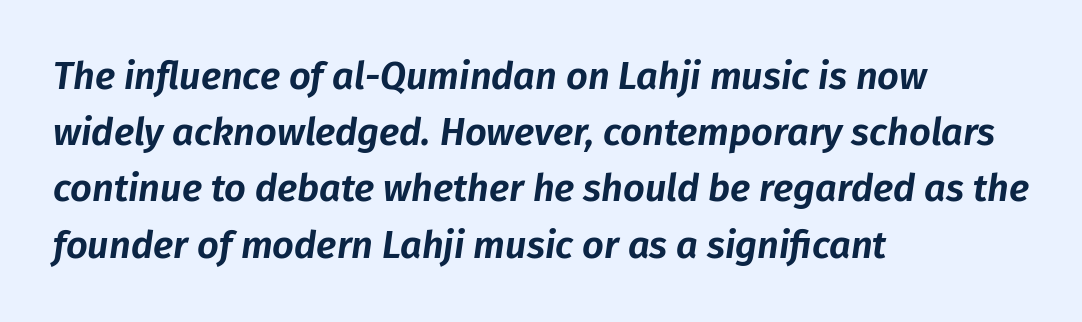
Typeset ragged right — the left edge is the straight one. Spacing verdict: proportional, widths tailored to each character. Observe the ordinary spacing: letters are neighbours, not strangers. No word sits above an underline. When letters slant like this, we call the style italic. In terms of leading, this rendering sits right in the middle.
